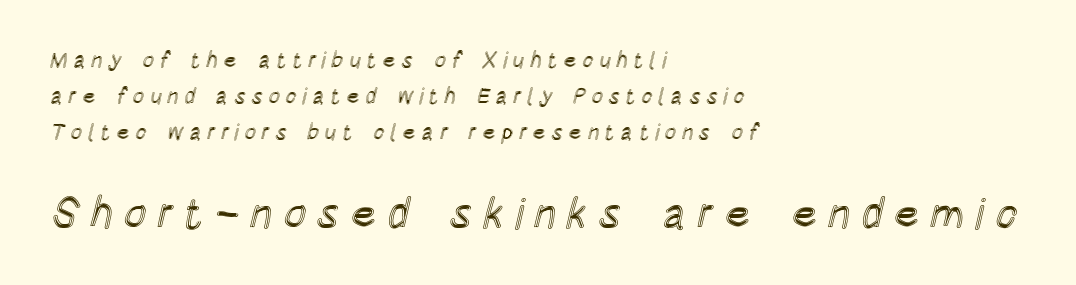
These two chunks differ in scale, with the bottom chunk taking the larger measure. The leading is moderate, giving the passage an even texture. The words here are not underlined. The letters advance in unequal steps, a hallmark of proportional type.
